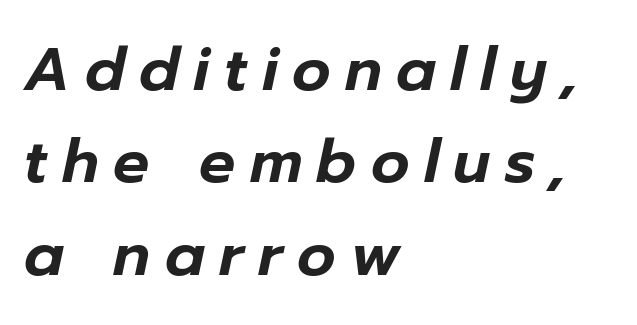
The image shows 60 px text type, italic (leaning right); set left-aligned, normal line spacing (1.54x), unusually wide letter spacing (+0.24 em), not underlined; low stroke contrast and a medium x-height.
